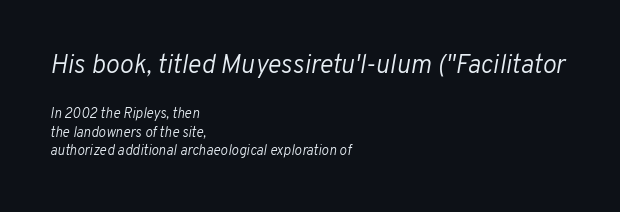
The strokes are not fattened; the text isn't bold. Teacher's note: observe the even left margin — that is flush-left alignment. Words float on clear page, feet unadorned. Glyph-to-glyph distance matches everyday printed text. Reading top to bottom, the characters get smaller at the block break.
